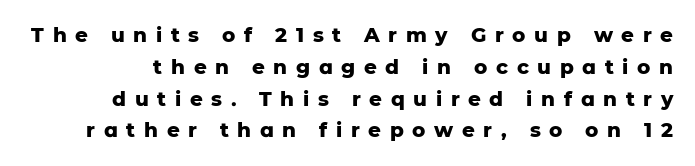
The image shows 20 px bold type, upright; set normal line spacing (1.59x), unusually wide letter spacing (+0.43 em), not underlined.
